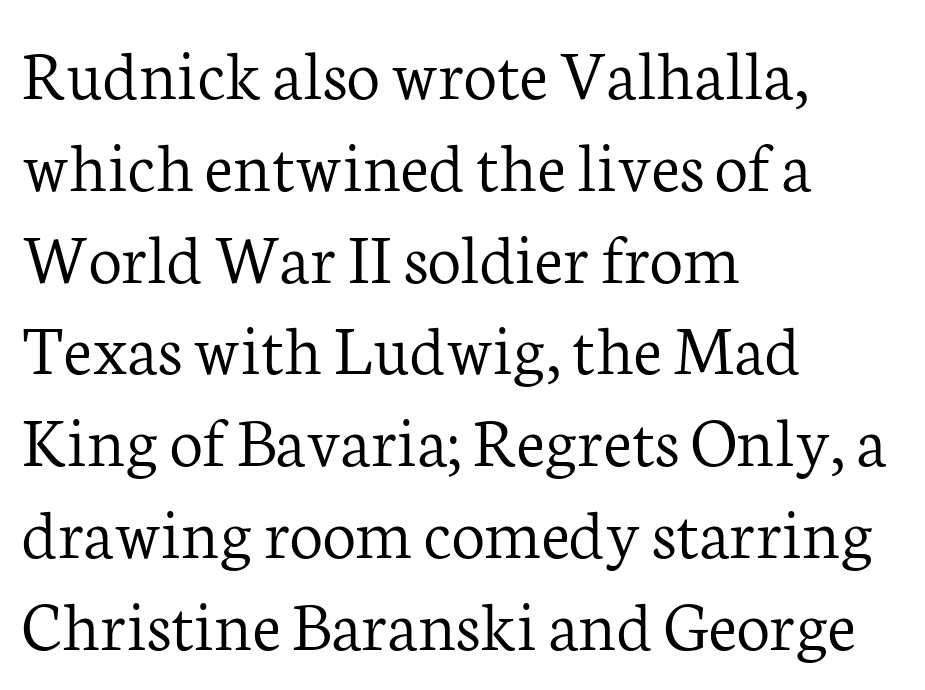
The image shows 74 px light serif type, upright; set left-aligned, line spacing 1.24x, normal letter spacing, not underlined; low stroke contrast and a medium x-height.
